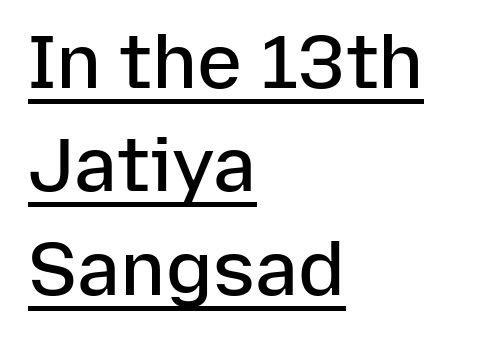
Q: Is the text bold? A: Semi-bold.
Q: Is the text italic (slanted)? A: No, it is upright.
Q: Is the typeface a serif or a sans-serif typeface? A: Sans-serif.
Q: Is the text underlined? A: Yes.
Q: How is the paragraph aligned? A: Left-aligned.
Q: Is the spacing between letters normal or unusually wide? A: Normal.
Q: Is the spacing between lines tight, normal or loose? A: Normal.
Q: Width (condensed, normal, or wide)? A: Normal.
Q: Stroke contrast? A: Low.
Q: x-height? A: Medium.
Q: Monospaced? A: No.
